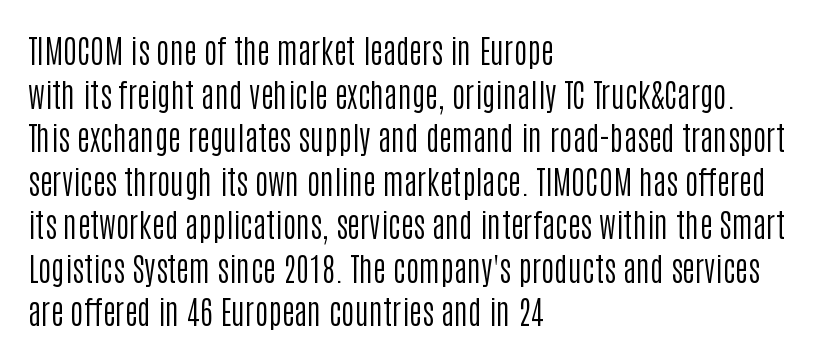
The image shows 32 px regular-weight, condensed sans-serif type, upright; set left-aligned, normal line spacing (1.36x), normal letter spacing, not underlined; low stroke contrast and a large x-height.
